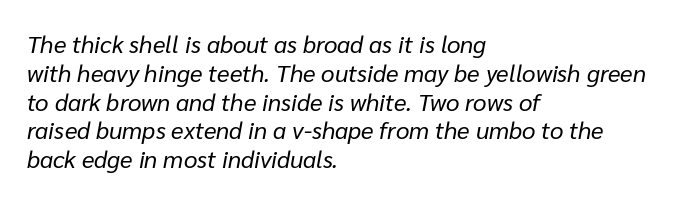
Q: Is the text bold? A: No.
Q: Is the text italic (slanted)? A: Yes, it leans right by about 10 degrees.
Q: Is the text underlined? A: No.
Q: How is the paragraph aligned? A: Left-aligned.
Q: Is the spacing between letters normal or unusually wide? A: Normal.
